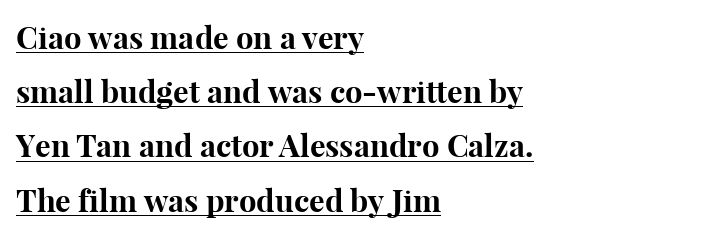
Q: Is the text bold? A: Yes.
Q: Is the text italic (slanted)? A: No, it is upright.
Q: Is the typeface a serif or a sans-serif typeface? A: Serif.
Q: Is the text underlined? A: Yes.
Q: How is the paragraph aligned? A: Left-aligned.
Q: Is the spacing between letters normal or unusually wide? A: Normal.
Q: Width (condensed, normal, or wide)? A: Normal.
Q: Stroke contrast? A: High.
Q: x-height? A: Medium.
Q: Monospaced? A: No.
